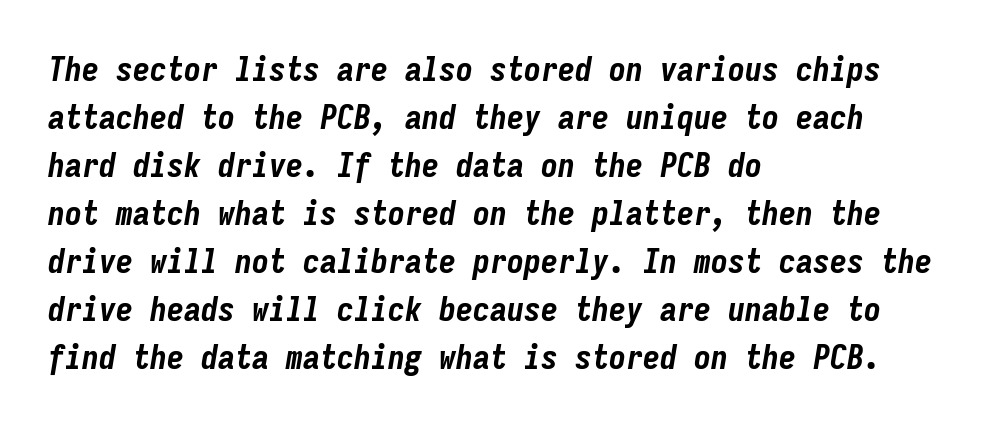
{"italic": "yes", "lean": "right", "slant_degrees": 9, "bold": "yes", "weight": "bold", "width": "condensed", "stroke_contrast": "low", "x_height": "medium", "monospaced": "yes", "underline": "no", "align": "left", "line_spacing": "normal", "line_spacing_ratio": 1.41, "letter_spacing": "normal", "letter_spacing_em": 0.0, "glyph_px": 34}
